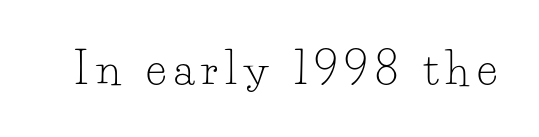
Q: Is the text bold? A: No.
Q: Is the text italic (slanted)? A: No, it is upright.
Q: Is the typeface a serif or a sans-serif typeface? A: Serif.
Q: Is the text underlined? A: No.
Q: Width (condensed, normal, or wide)? A: Normal.
Q: Stroke contrast? A: Low.
Q: x-height? A: Small.
Q: Monospaced? A: No.
